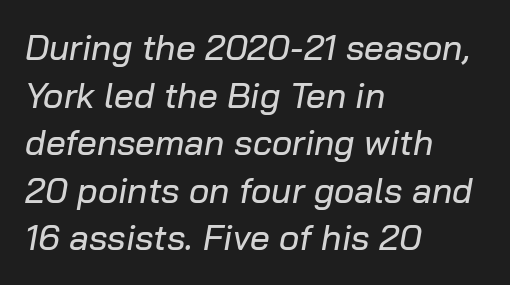
The image shows 35 px text type, italic (leaning right); set left-aligned, normal line spacing (1.36x), normal letter spacing, not underlined; low stroke contrast and a medium x-height.
